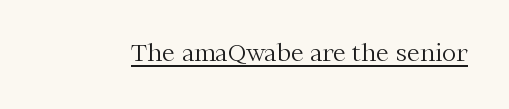
Q: Is the text bold? A: No.
Q: Is the text italic (slanted)? A: No, it is upright.
Q: Is the text underlined? A: Yes.
Q: Is the spacing between letters normal or unusually wide? A: Normal.
